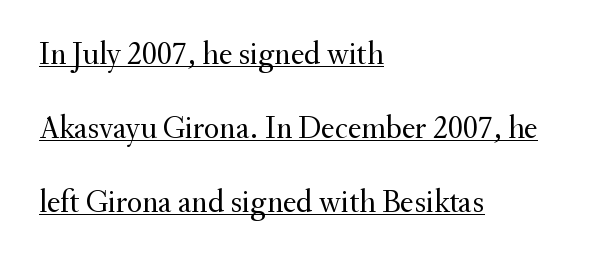
The image shows 32 px regular-weight serif type, upright; set left-aligned, loose line spacing (2.31x), normal letter spacing, underlined; medium stroke contrast and a small x-height.
